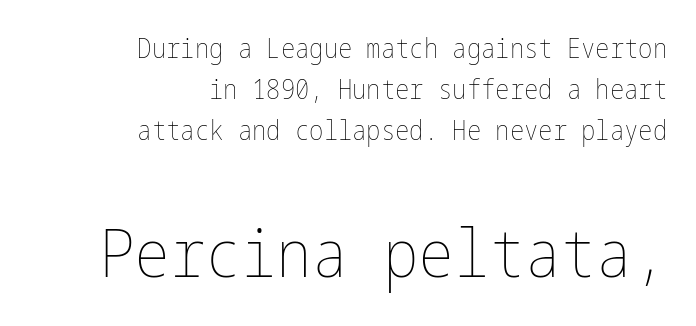
The image shows 67 px thin, condensed type, upright; set right-aligned, normal line spacing (1.51x), normal letter spacing, not underlined; the second (bottom) block is 2.48x larger; low stroke contrast and a medium x-height.
